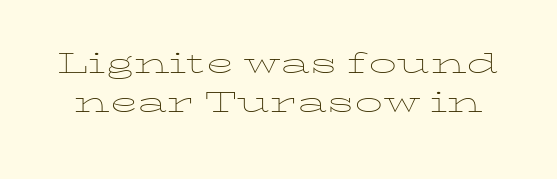
The image shows 37 px thin, wide type, upright; set tight line spacing (1.06x), normal letter spacing, not underlined; low stroke contrast and a medium x-height.
